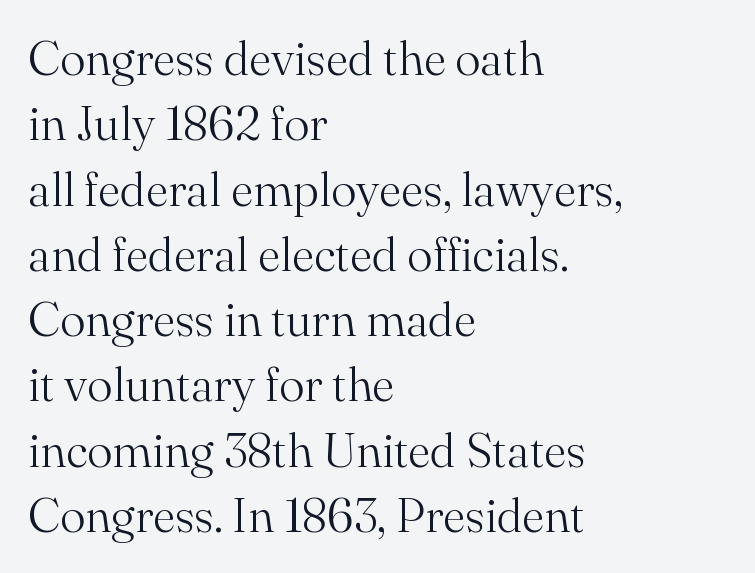
The space directly below the letters is spotless. Font category for this specimen: serif. Spacing verdict: proportional, widths tailored to each character. Visually the block forms a straight wall on the left and a jagged coastline on the right.
